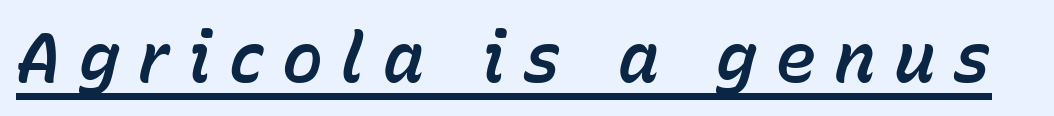
Character widths vary here, with narrow letters taking less room than wide ones. The rendering applies a slant to the glyphs. The passage shown has open, widely tracked lettering throughout. Honestly, the underline is the first thing you notice here.
